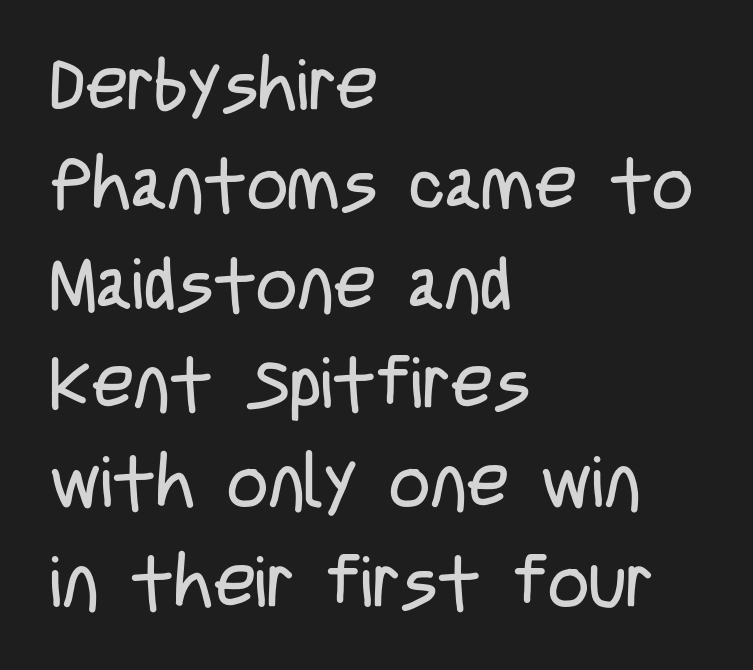
{"serif": "no", "italic": "no", "bold": "no", "weight": "regular", "width": "condensed", "stroke_contrast": "low", "x_height": "large", "monospaced": "no", "underline": "no", "align": "left", "line_spacing": "normal", "line_spacing_ratio": 1.38, "letter_spacing": "normal", "letter_spacing_em": 0.0, "glyph_px": 72}
